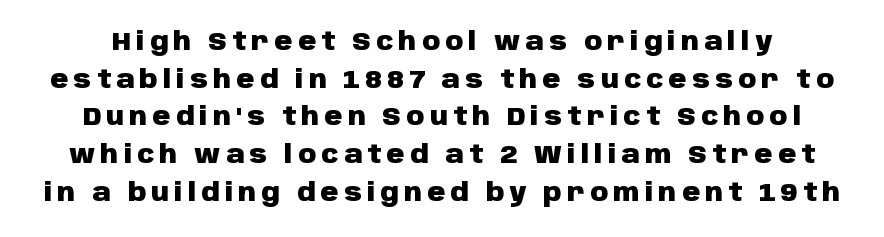
The image shows 25 px bold type, upright; set normal line spacing (1.51x), unusually wide letter spacing (+0.21 em), not underlined.
